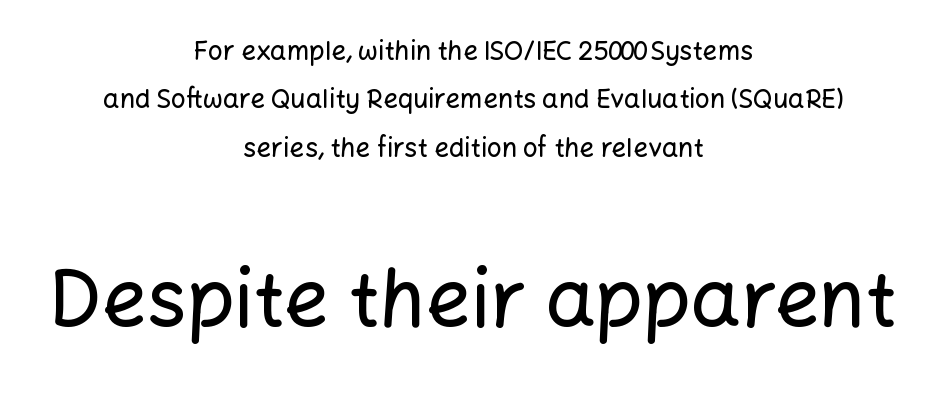
Q: Is the text italic (slanted)? A: No, it is upright.
Q: Is the typeface a serif or a sans-serif typeface? A: Sans-serif.
Q: Is the text underlined? A: No.
Q: How is the paragraph aligned? A: Centered.
Q: Is the spacing between letters normal or unusually wide? A: Normal.
Q: Which block of text is set in a larger size, the first (top) or the second (bottom)? A: The second (bottom) one.
Q: Width (condensed, normal, or wide)? A: Normal.
Q: Stroke contrast? A: Low.
Q: x-height? A: Medium.
Q: Monospaced? A: No.
